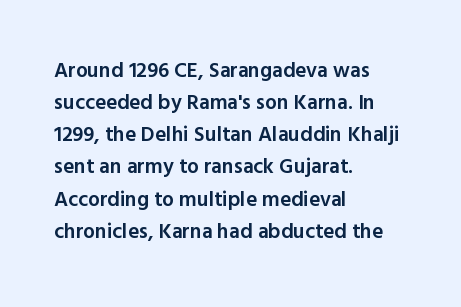
The image shows 21 px text type, upright; set left-aligned, normal line spacing (1.53x), normal letter spacing, not underlined.
